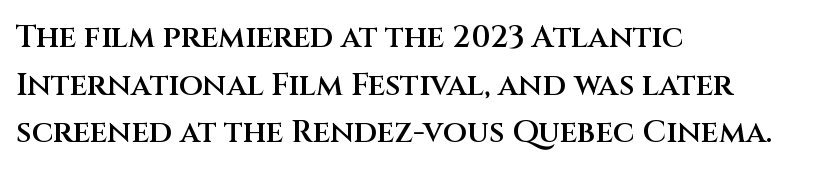
{"serif": "no", "italic": "no", "bold": "semi", "weight": "semibold", "width": "normal", "stroke_contrast": "medium", "x_height": "large", "monospaced": "no", "underline": "no", "align": "left", "line_spacing": "normal", "line_spacing_ratio": 1.54, "letter_spacing": "normal", "letter_spacing_em": 0.0, "glyph_px": 31}
